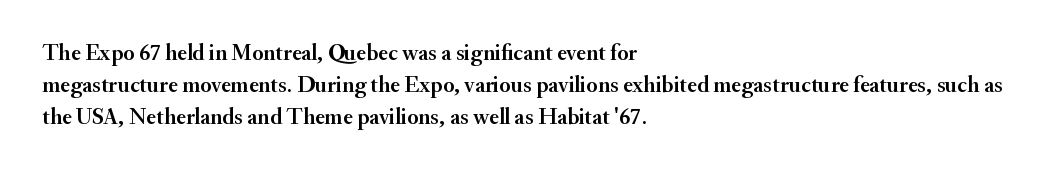
Does the leading feel generous? No, just average. The paragraph shown leans on its left margin. The string is rendered with underlining switched off. Here the glyphs are tracked normally, forming tight word shapes. The font's upright variant was chosen for this text.
